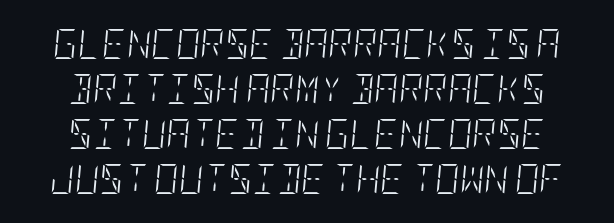
The image shows 30 px light, condensed type, italic (leaning right); set normal line spacing (1.5x), normal letter spacing, not underlined; low stroke contrast and a large x-height.
